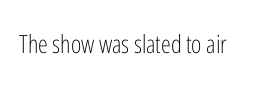
The rendering keeps characters at their native spacing. The font sits on the lighter half of the weight spectrum, regular included. Quick note: underline off. Is there any slant? The stems are plumb.
